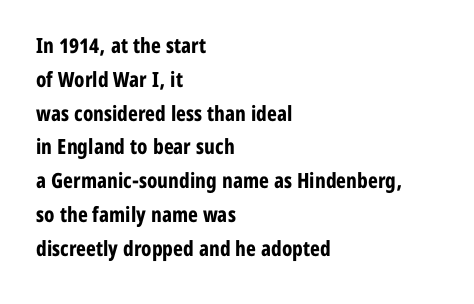
Q: Is the text bold? A: Yes.
Q: Is the text italic (slanted)? A: No, it is upright.
Q: Is the text underlined? A: No.
Q: How is the paragraph aligned? A: Left-aligned.
Q: Is the spacing between letters normal or unusually wide? A: Normal.
Q: Is the spacing between lines tight, normal or loose? A: Normal.
